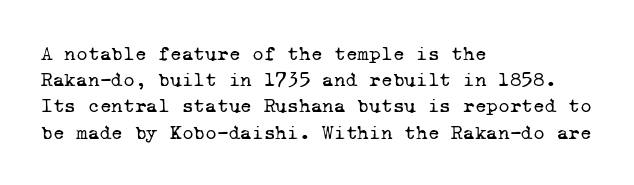
Quick note: interline space is typical. Unmarked baselines from the first word to the last. Stems here are at most as thick as an everyday book face. Observe the ordinary spacing: letters are neighbours, not strangers. This sample is left-justified, so line endings fall wherever the words run out.
